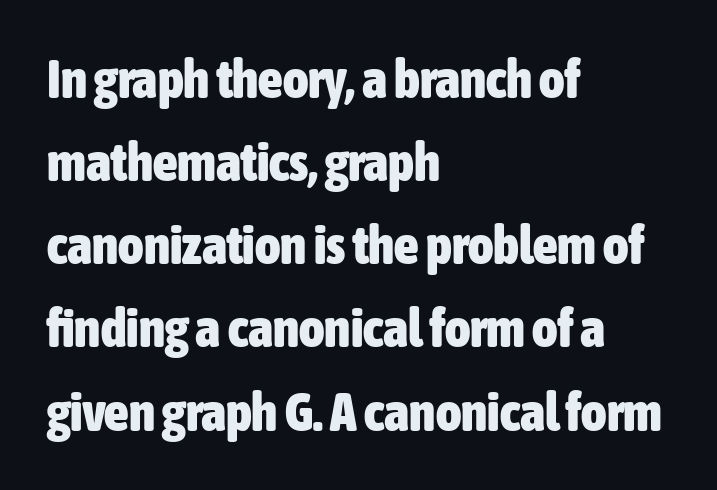
Q: Is the text bold? A: Yes.
Q: Is the text italic (slanted)? A: No, it is upright.
Q: Is the typeface a serif or a sans-serif typeface? A: Sans-serif.
Q: Is the text underlined? A: No.
Q: How is the paragraph aligned? A: Left-aligned.
Q: Is the spacing between letters normal or unusually wide? A: Normal.
Q: Is the spacing between lines tight, normal or loose? A: Normal.
Q: Width (condensed, normal, or wide)? A: Condensed.
Q: Stroke contrast? A: Low.
Q: x-height? A: Medium.
Q: Monospaced? A: No.
